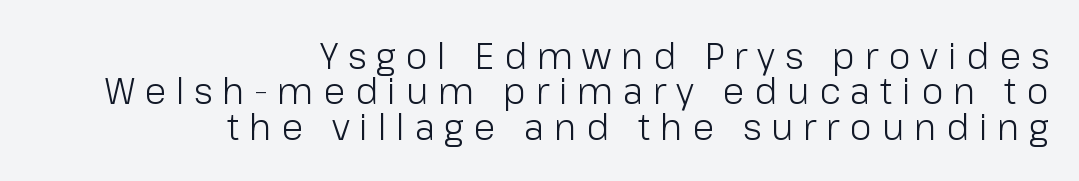
Serifs: no, the terminals of the letterforms are clean. Italic: no, the glyphs are upright roman. Horizontally, the lines are justified to the trailing edge only. Honestly, the letter spacing is so wide it's the main thing you notice.
